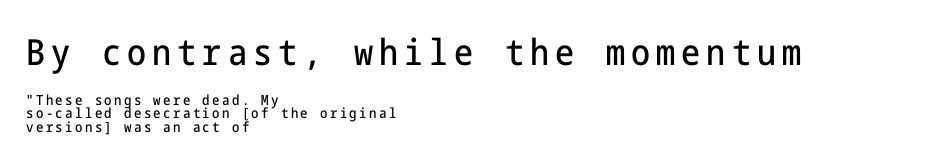
Q: Is the text italic (slanted)? A: No, it is upright.
Q: Is the typeface a serif or a sans-serif typeface? A: Sans-serif.
Q: Is the text underlined? A: No.
Q: How is the paragraph aligned? A: Left-aligned.
Q: Is the spacing between lines tight, normal or loose? A: Tight.
Q: Which block of text is set in a larger size, the first (top) or the second (bottom)? A: The first (top) one.
Q: Width (condensed, normal, or wide)? A: Condensed.
Q: Stroke contrast? A: Low.
Q: x-height? A: Medium.
